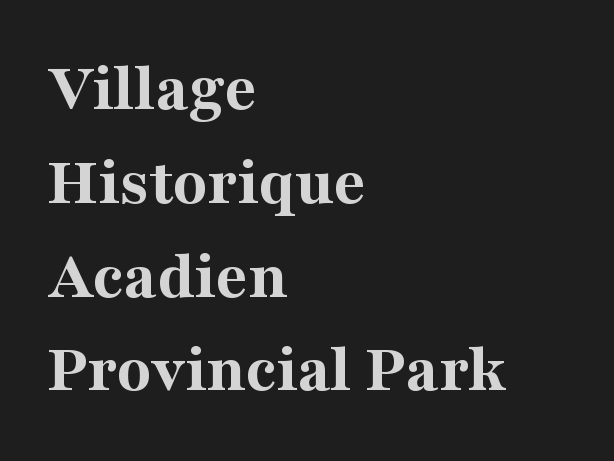
The image shows 70 px bold serif type, upright; set left-aligned, normal line spacing (1.34x), normal letter spacing, not underlined; medium stroke contrast and a medium x-height.
